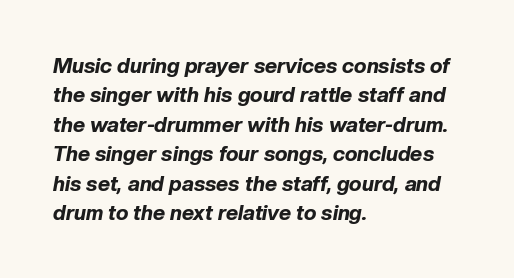
Q: Is the text bold? A: Yes.
Q: Is the text italic (slanted)? A: Yes, it leans right by about 10 degrees.
Q: Is the text underlined? A: No.
Q: How is the paragraph aligned? A: Left-aligned.
Q: Is the spacing between letters normal or unusually wide? A: Normal.
Q: Is the spacing between lines tight, normal or loose? A: Normal.
